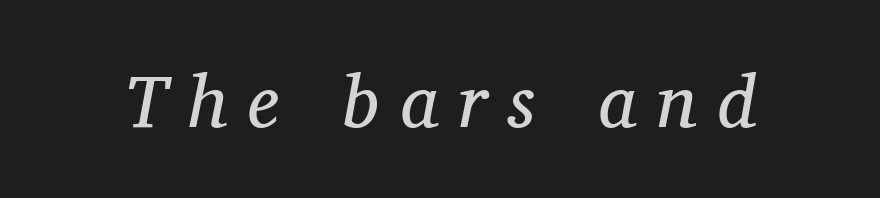
{"serif": "yes", "italic": "yes", "lean": "right", "slant_degrees": 11, "bold": "no", "weight": "regular", "width": "normal", "stroke_contrast": "medium", "x_height": "medium", "monospaced": "no", "underline": "no", "letter_spacing": "wide", "letter_spacing_em": 0.28, "glyph_px": 74}
